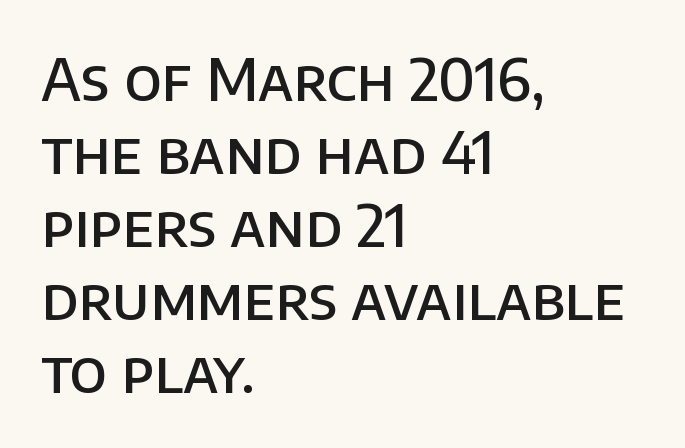
{"serif": "no", "italic": "no", "bold": "semi", "weight": "semibold", "width": "normal", "stroke_contrast": "low", "x_height": "large", "monospaced": "no", "underline": "no", "align": "left", "line_spacing": "normal", "line_spacing_ratio": 1.26, "letter_spacing": "normal", "letter_spacing_em": 0.0, "glyph_px": 58}
